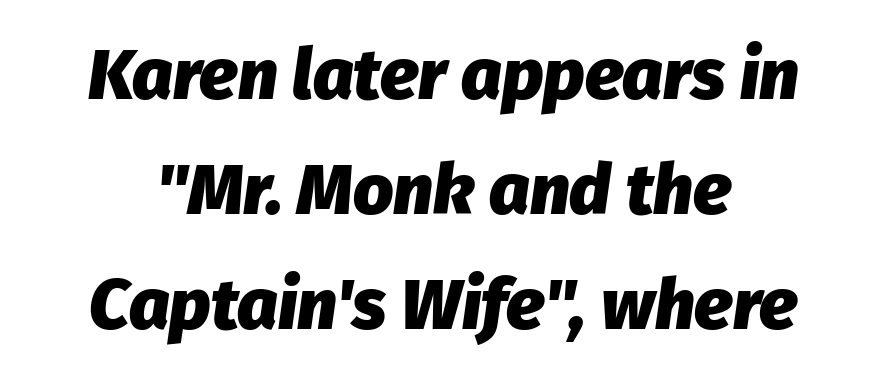
{"italic": "yes", "lean": "right", "slant_degrees": 8, "bold": "yes", "weight": "heavy", "width": "normal", "stroke_contrast": "low", "x_height": "medium", "monospaced": "no", "underline": "no", "line_spacing": "normal", "line_spacing_ratio": 1.62, "letter_spacing": "normal", "letter_spacing_em": 0.0, "glyph_px": 71}
